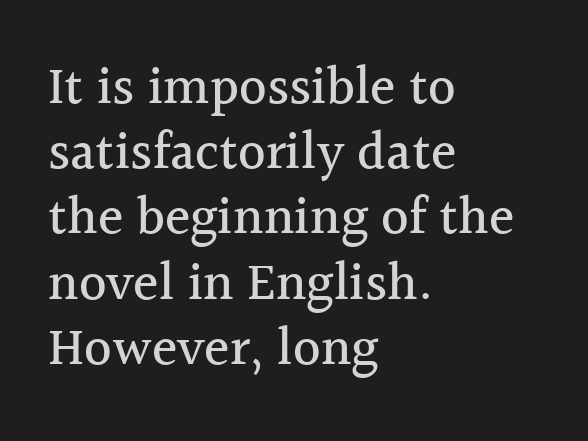
Italic? Not at all — the glyphs are vertical. Descenders are the only things crossing below the line. Nobody touched the tracking dial on this one. Serif or sans? Serif — the stroke terminals have little feet. Think of a printed novel: that variable character pitch is what you see here.
